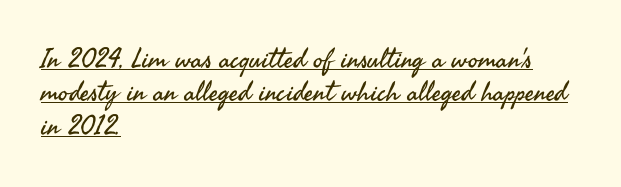
The image shows 27 px text type; set left-aligned, line spacing 1.24x, normal letter spacing, underlined.
